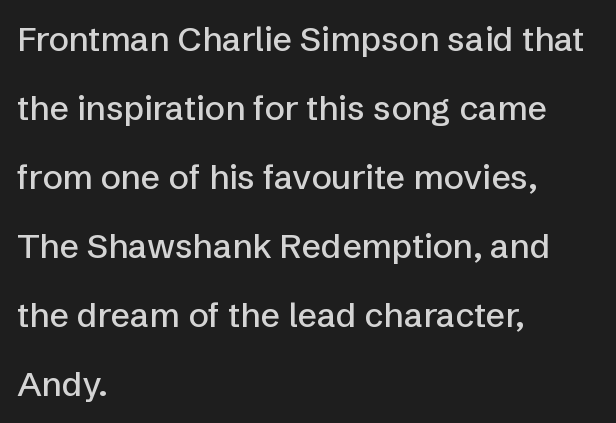
The image shows 34 px sans-serif type, upright; set left-aligned, loose line spacing (2.03x), normal letter spacing, not underlined; low stroke contrast and a medium x-height.
